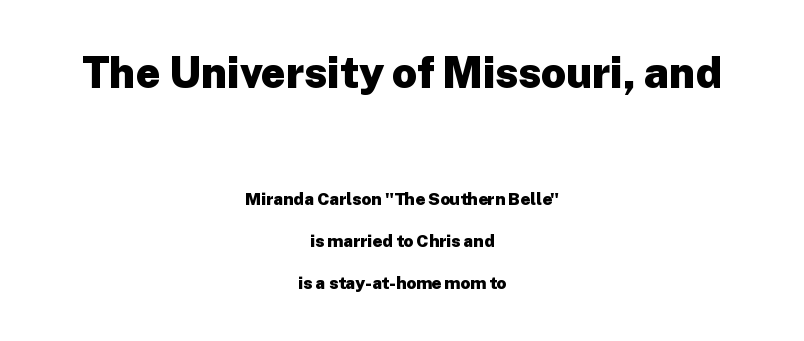
{"serif": "no", "italic": "no", "bold": "yes", "weight": "heavy", "width": "normal", "stroke_contrast": "low", "x_height": "medium", "monospaced": "no", "underline": "no", "align": "center", "line_spacing": "loose", "line_spacing_ratio": 2.48, "letter_spacing": "normal", "letter_spacing_em": 0.0, "larger_block": "first", "size_ratio": 2.53, "glyph_px": 43}
